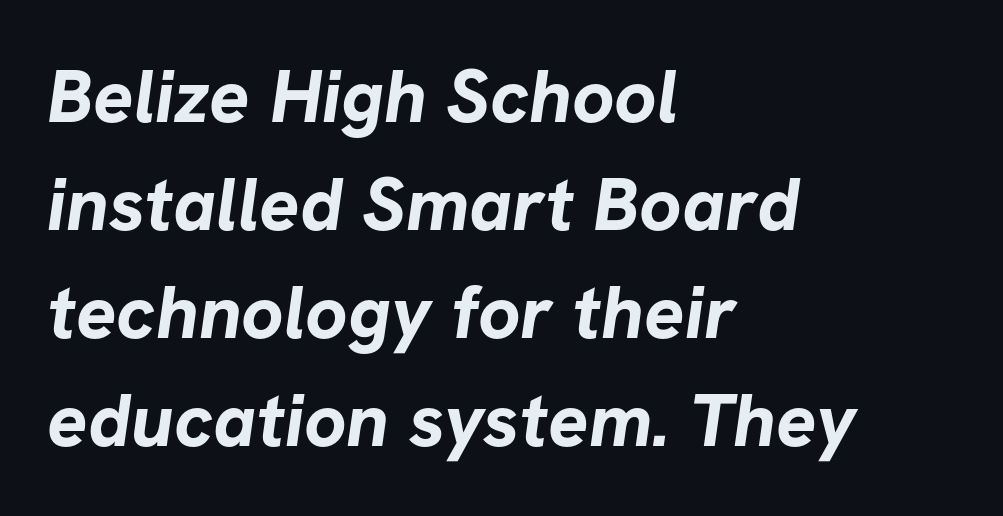
If you drew a ruler down the left edge, every line would touch it. Regarding leading, the lines here are spaced in the standard way. These lines keep a tight, regular rhythm from letter to letter. To sum up the face: it is a sans, with no serifs. Descenders hang freely into open space. This is heavy type, rendered in bold.
